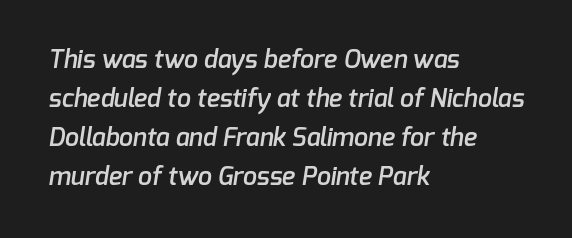
Q: Is the text bold? A: Semi-bold.
Q: Is the text underlined? A: No.
Q: How is the paragraph aligned? A: Left-aligned.
Q: Is the spacing between letters normal or unusually wide? A: Normal.
Q: Is the spacing between lines tight, normal or loose? A: Normal.
